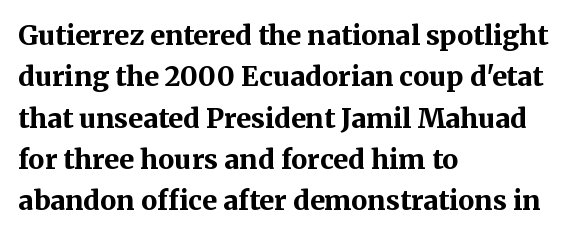
Q: Is the text bold? A: Yes.
Q: Is the text italic (slanted)? A: No, it is upright.
Q: Is the text underlined? A: No.
Q: How is the paragraph aligned? A: Left-aligned.
Q: Is the spacing between letters normal or unusually wide? A: Normal.
Q: Is the spacing between lines tight, normal or loose? A: Normal.
